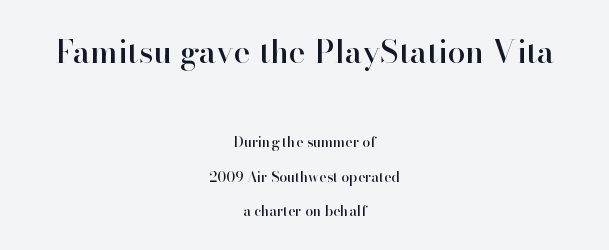
{"serif": "yes", "italic": "no", "width": "normal", "stroke_contrast": "high", "x_height": "small", "monospaced": "no", "underline": "no", "align": "center", "line_spacing": "loose", "line_spacing_ratio": 2.46, "letter_spacing": "normal", "letter_spacing_em": 0.0, "larger_block": "first", "size_ratio": 2.29, "glyph_px": 32}
